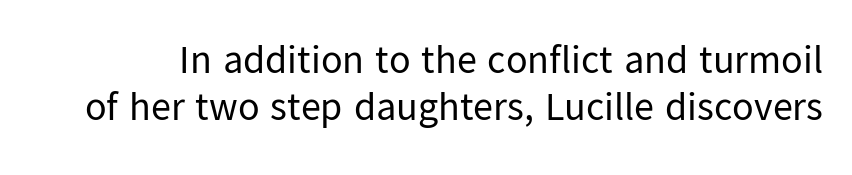
{"serif": "no", "italic": "no", "bold": "no", "weight": "regular", "width": "normal", "stroke_contrast": "low", "x_height": "medium", "monospaced": "no", "underline": "no", "line_spacing_ratio": 1.17, "letter_spacing": "normal", "letter_spacing_em": 0.0, "glyph_px": 40}
